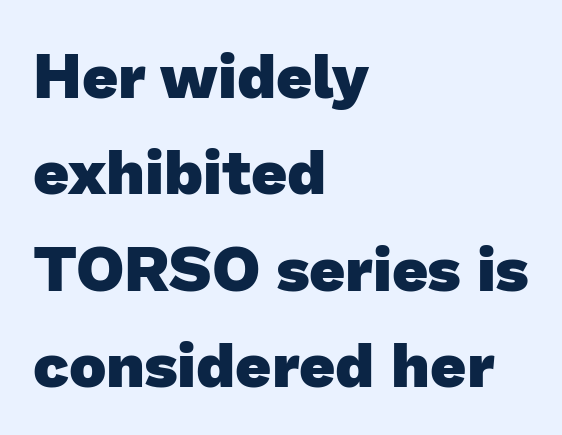
Proportional: the letters do not fall into vertical columns. Does the type have serifs? No, each stem ends abruptly. A student would call this left alignment; a typographer would say flush left, rag right. The space between consecutive lines is moderate.
